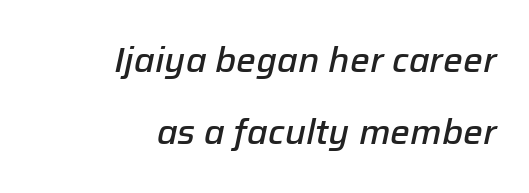
Q: Is the text bold? A: Semi-bold.
Q: Is the text italic (slanted)? A: Yes, it leans right by about 12 degrees.
Q: Is the text underlined? A: No.
Q: How is the paragraph aligned? A: Right-aligned.
Q: Is the spacing between letters normal or unusually wide? A: Normal.
Q: Is the spacing between lines tight, normal or loose? A: Loose.
Q: Width (condensed, normal, or wide)? A: Normal.
Q: Stroke contrast? A: Low.
Q: x-height? A: Medium.
Q: Monospaced? A: No.
